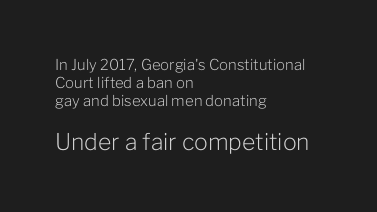
{"italic": "no", "bold": "no", "underline": "no", "align": "left", "line_spacing_ratio": 1.2, "letter_spacing": "normal", "letter_spacing_em": 0.0, "larger_block": "second", "size_ratio": 1.53, "glyph_px": 23}
